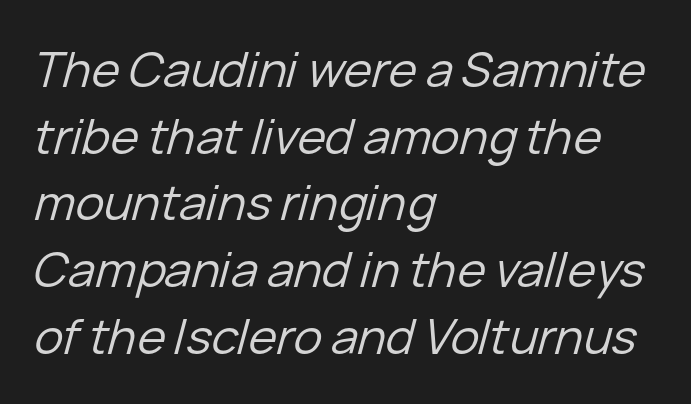
{"italic": "yes", "lean": "right", "slant_degrees": 15, "bold": "no", "weight": "regular", "width": "normal", "stroke_contrast": "low", "x_height": "medium", "monospaced": "no", "underline": "no", "align": "left", "line_spacing": "normal", "line_spacing_ratio": 1.39, "letter_spacing": "normal", "letter_spacing_em": 0.0, "glyph_px": 48}
